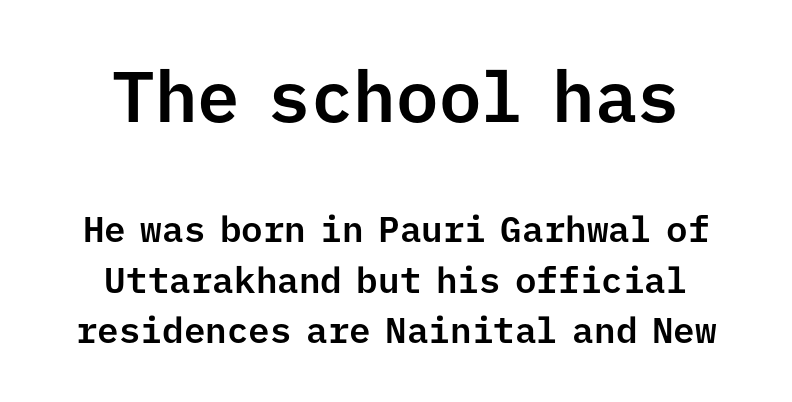
If you squint, the top block still reads clearly — it's the larger of the two. Type style note: lacks serifs. Centered paragraph, ragged on both sides. The letters march in equal steps, a hallmark of fixed-pitch type. Descender tails drop into unmarked territory.
